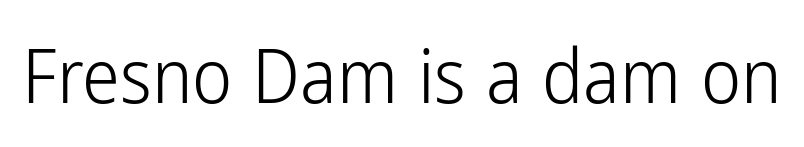
{"serif": "no", "italic": "no", "bold": "no", "weight": "light", "width": "condensed", "stroke_contrast": "low", "x_height": "medium", "monospaced": "no", "underline": "no", "letter_spacing": "normal", "letter_spacing_em": 0.0, "glyph_px": 76}
